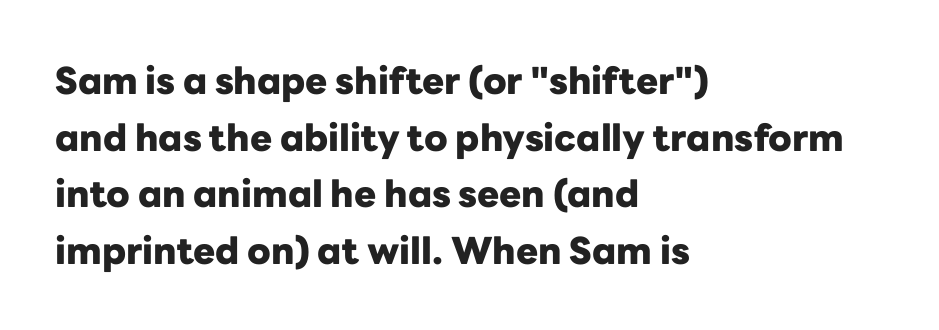
Q: Is the text bold? A: Yes.
Q: Is the text italic (slanted)? A: No, it is upright.
Q: Is the typeface a serif or a sans-serif typeface? A: Sans-serif.
Q: Is the text underlined? A: No.
Q: How is the paragraph aligned? A: Left-aligned.
Q: Is the spacing between letters normal or unusually wide? A: Normal.
Q: Is the spacing between lines tight, normal or loose? A: Normal.
Q: Width (condensed, normal, or wide)? A: Normal.
Q: Stroke contrast? A: Low.
Q: x-height? A: Medium.
Q: Monospaced? A: No.
